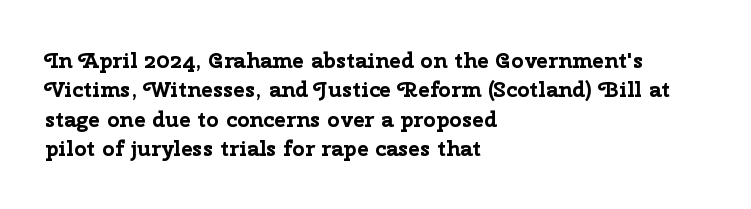
{"italic": "no", "bold": "yes", "underline": "no", "align": "left", "line_spacing": "normal", "line_spacing_ratio": 1.34, "letter_spacing": "normal", "letter_spacing_em": 0.0, "glyph_px": 22}
